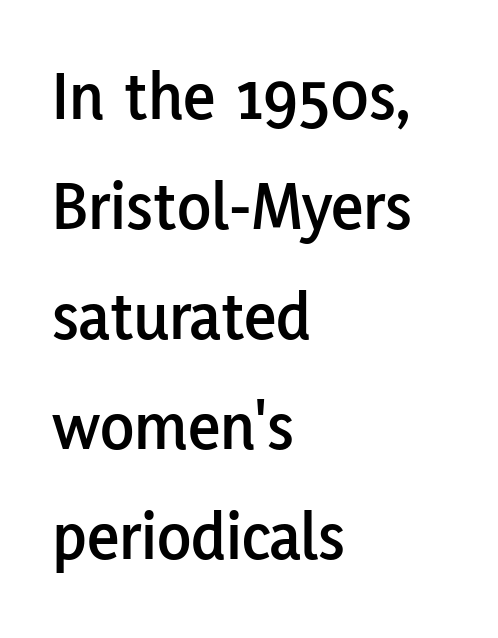
{"serif": "no", "italic": "no", "width": "normal", "stroke_contrast": "low", "x_height": "medium", "monospaced": "no", "underline": "no", "align": "left", "line_spacing": "normal", "line_spacing_ratio": 1.57, "letter_spacing": "normal", "letter_spacing_em": 0.0, "glyph_px": 70}
